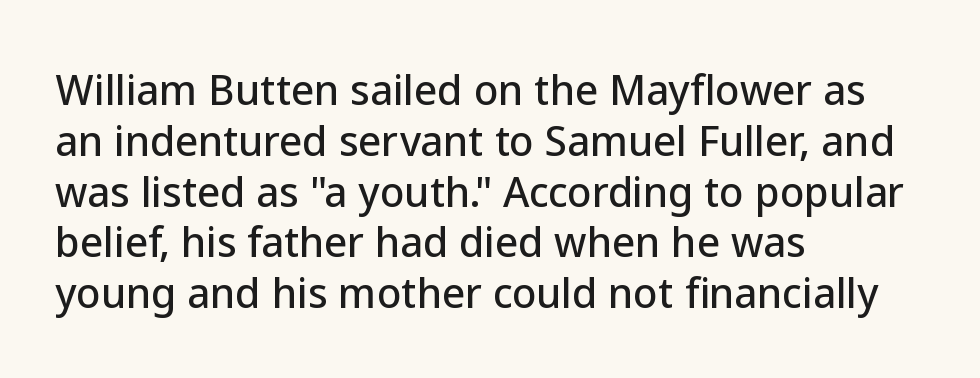
The text block is weighted toward the left margin, trailing off unevenly rightward. These lines were composed using upright roman letters. The line-height multiplier appears to be the usual default. How are the letters spaced? Ordinarily, with no added tracking.
